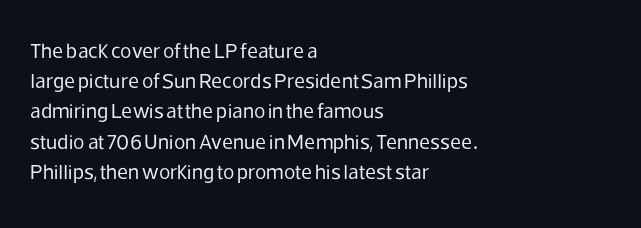
{"italic": "no", "bold": "no", "underline": "no", "align": "left", "line_spacing": "normal", "line_spacing_ratio": 1.44, "letter_spacing": "normal", "letter_spacing_em": 0.0, "glyph_px": 21}
